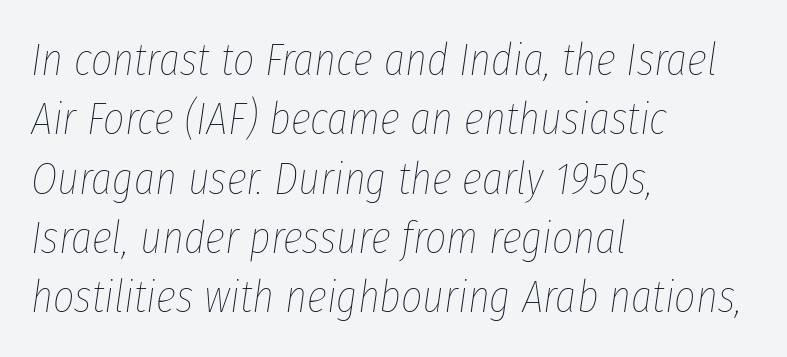
The rendering keeps characters at their native spacing. Emphasis-style slanted type is in use. Leading: standard. Short and long lines alike share a common starting point at left. Counters stay open thanks to moderate or lighter strokes. Nobody drew a line under any word here.
